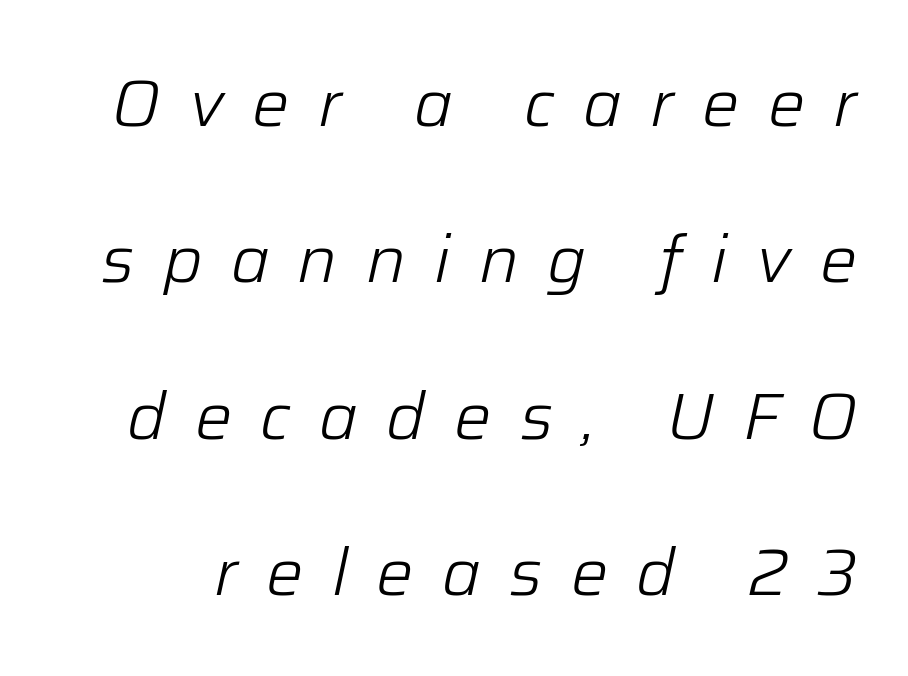
Q: Is the text bold? A: No.
Q: Is the text italic (slanted)? A: Yes, it leans right by about 12 degrees.
Q: Is the text underlined? A: No.
Q: Is the spacing between letters normal or unusually wide? A: Unusually wide.
Q: Is the spacing between lines tight, normal or loose? A: Loose.
Q: Width (condensed, normal, or wide)? A: Normal.
Q: Stroke contrast? A: Low.
Q: x-height? A: Medium.
Q: Monospaced? A: No.
